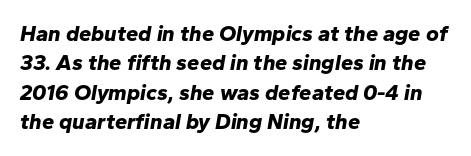
The image shows 22 px bold type, italic (leaning right); set left-aligned, normal line spacing (1.34x), normal letter spacing, not underlined.
